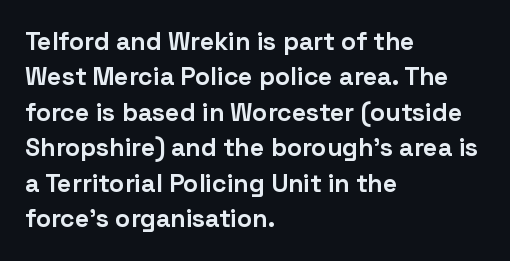
The image shows 25 px bold type, upright; set left-aligned, normal line spacing (1.42x), normal letter spacing, not underlined.
